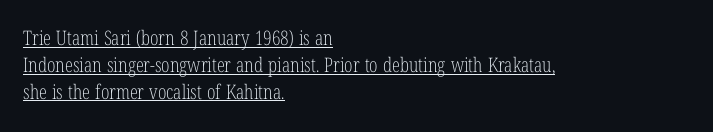
Q: Is the text bold? A: No.
Q: Is the text italic (slanted)? A: No, it is upright.
Q: Is the text underlined? A: Yes.
Q: How is the paragraph aligned? A: Left-aligned.
Q: Is the spacing between letters normal or unusually wide? A: Normal.
Q: Is the spacing between lines tight, normal or loose? A: Normal.
